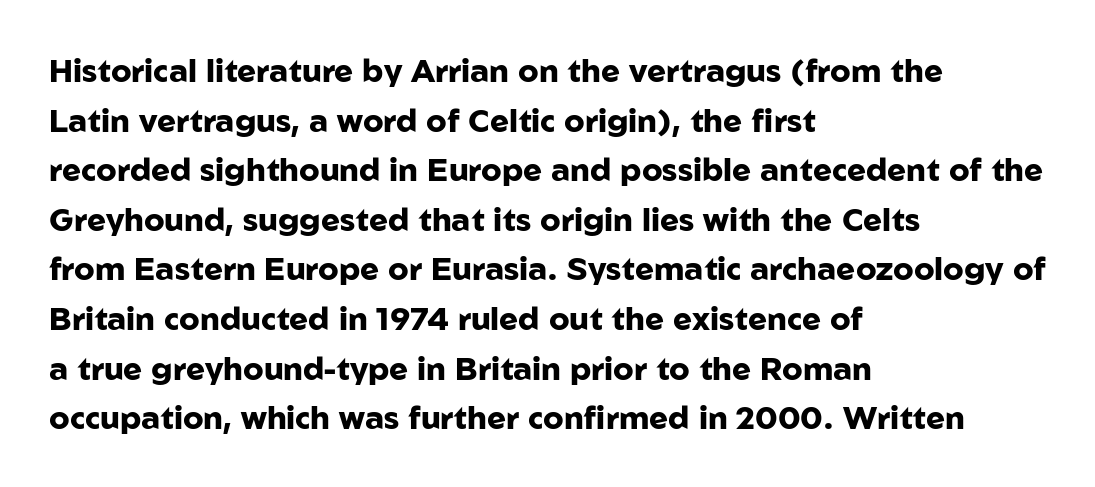
{"serif": "no", "italic": "no", "bold": "yes", "weight": "heavy", "width": "normal", "stroke_contrast": "low", "x_height": "medium", "monospaced": "no", "underline": "no", "align": "left", "line_spacing": "normal", "line_spacing_ratio": 1.55, "letter_spacing": "normal", "letter_spacing_em": 0.0, "glyph_px": 32}
